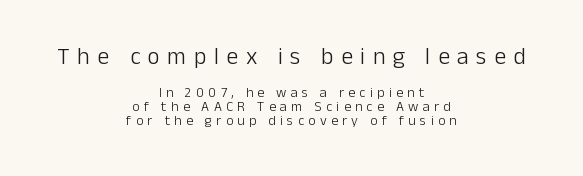
The image shows 24 px text type, upright; set centered, tight line spacing (0.97x), unusually wide letter spacing (+0.31 em), not underlined; the first (top) block is 1.71x larger.
